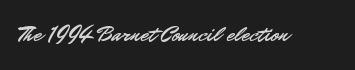
The image shows 22 px text type; set normal letter spacing, not underlined.
